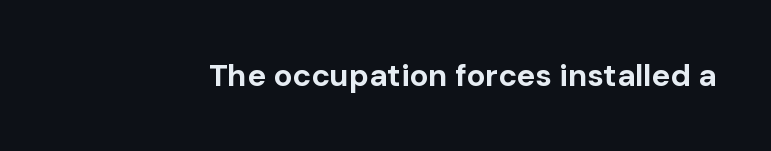
The image shows 31 px bold sans-serif type, upright; set normal letter spacing, not underlined; low stroke contrast and a medium x-height.
